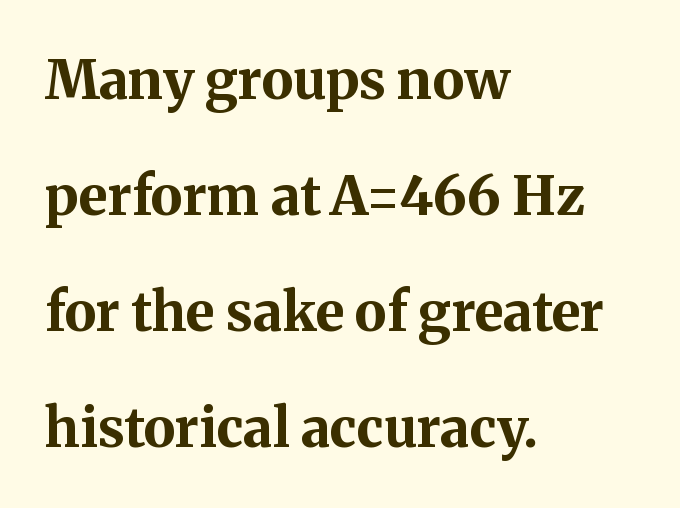
Q: Is the text bold? A: Yes.
Q: Is the text italic (slanted)? A: No, it is upright.
Q: Is the typeface a serif or a sans-serif typeface? A: Serif.
Q: Is the text underlined? A: No.
Q: How is the paragraph aligned? A: Left-aligned.
Q: Is the spacing between letters normal or unusually wide? A: Normal.
Q: Is the spacing between lines tight, normal or loose? A: Loose.
Q: Width (condensed, normal, or wide)? A: Normal.
Q: Stroke contrast? A: Medium.
Q: x-height? A: Medium.
Q: Monospaced? A: No.
